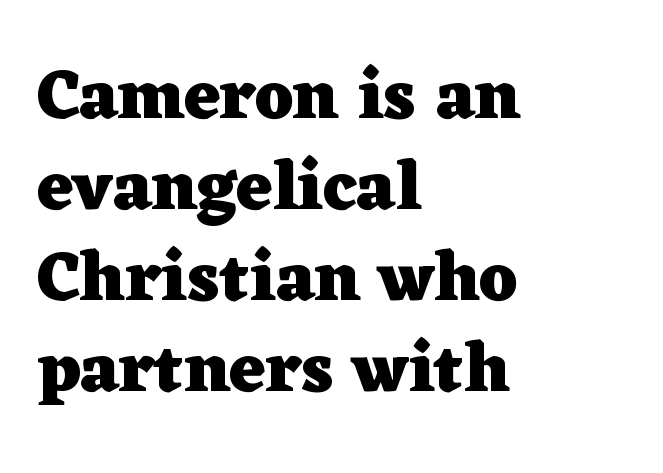
The image shows 70 px heavy, wide serif type, upright; set left-aligned, normal line spacing (1.3x), normal letter spacing, not underlined; low stroke contrast and a medium x-height.
